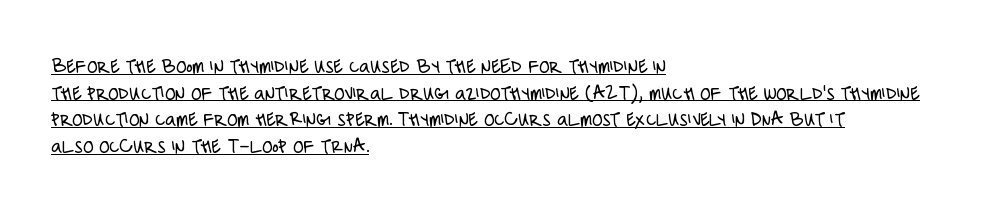
Is the letter spacing exaggerated? No — it looks like the ordinary default. This sample uses an upright cut, with every glyph sitting square on the baseline. Notice how descenders clear the ascenders below comfortably — that's standard leading. Layout note: lines flush left.
